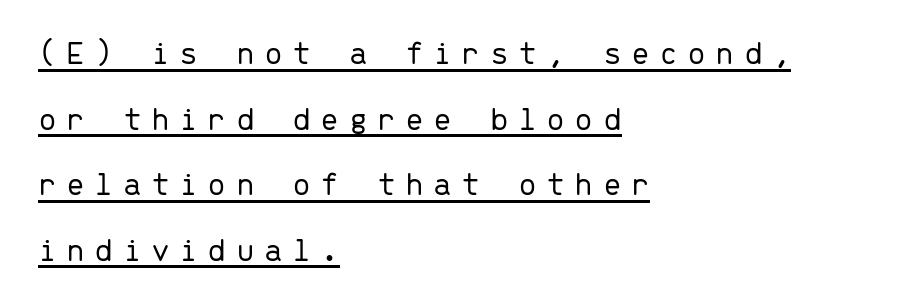
Stems here are at most as thick as an everyday book face. Has an underline been added? It has. Each word looks stretched out because of the extra space between its letters. Notice the wide empty band between every row — that's loose leading. In CSS terms this would be text-align: left. I'd call this a sans setting — the letters go barefoot.
